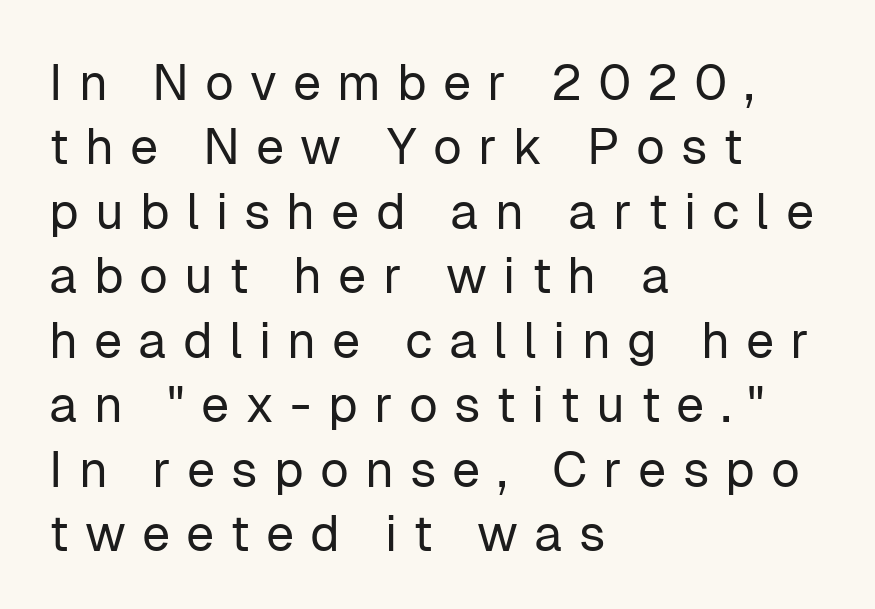
Heaviness? Minimal to ordinary, like unemphasized prose. Tall strokes in this sample are plumb rather than angled. Each word looks stretched out because of the extra space between its letters. The rows are spaced the way most documents space them. Unlike a traditional serif, this face leaves its strokes unadorned. Where is the straight margin? On the left.
